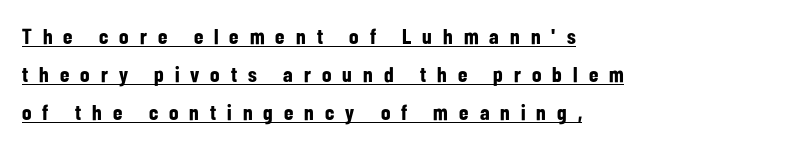
{"italic": "no", "bold": "yes", "underline": "yes", "align": "left", "line_spacing_ratio": 1.73, "letter_spacing": "wide", "letter_spacing_em": 0.5, "glyph_px": 22}
